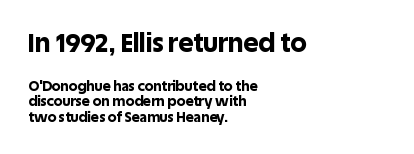
{"italic": "no", "bold": "yes", "underline": "no", "align": "left", "line_spacing": "tight", "line_spacing_ratio": 1.11, "letter_spacing": "normal", "letter_spacing_em": 0.0, "larger_block": "first", "size_ratio": 1.86, "glyph_px": 26}
